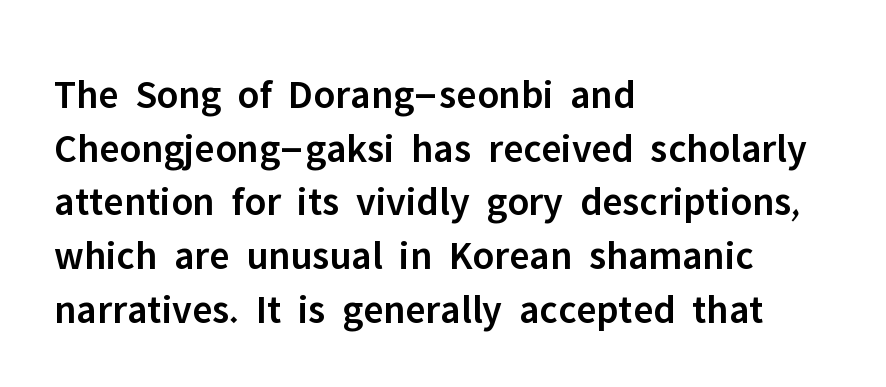
Q: Is the text bold? A: Semi-bold.
Q: Is the text italic (slanted)? A: No, it is upright.
Q: Is the typeface a serif or a sans-serif typeface? A: Sans-serif.
Q: Is the text underlined? A: No.
Q: How is the paragraph aligned? A: Left-aligned.
Q: Is the spacing between letters normal or unusually wide? A: Normal.
Q: Is the spacing between lines tight, normal or loose? A: Normal.
Q: Width (condensed, normal, or wide)? A: Normal.
Q: Stroke contrast? A: Low.
Q: x-height? A: Medium.
Q: Monospaced? A: No.
